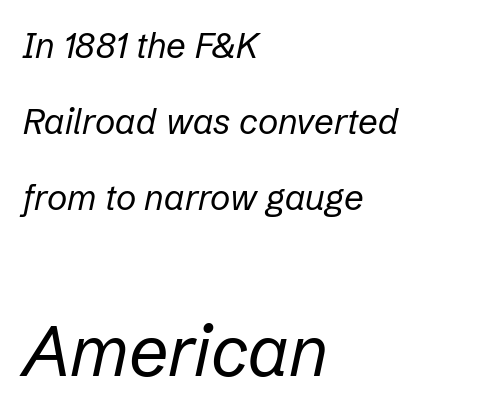
The image shows 70 px regular-weight type, italic (leaning right); set left-aligned, loose line spacing (2.17x), normal letter spacing, not underlined; the second (bottom) block is 2.0x larger; low stroke contrast and a medium x-height.
